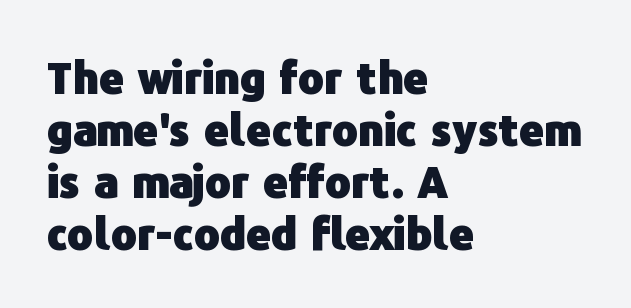
The type family on display is of the sans-serif kind. These lines carry a lot of weight — the face is fully bold. Leftover space on each line is placed entirely after the last word. The horizontal fit of the characters is conventional and even.
